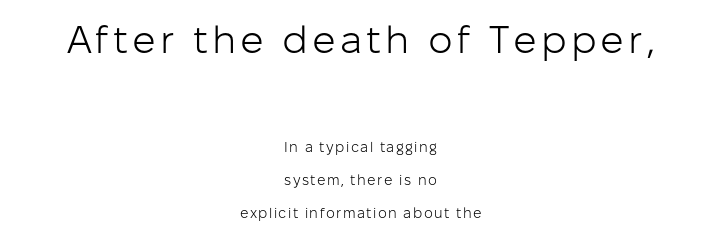
{"serif": "no", "italic": "no", "bold": "no", "weight": "light", "width": "normal", "stroke_contrast": "low", "x_height": "medium", "monospaced": "no", "underline": "no", "align": "center", "line_spacing": "loose", "line_spacing_ratio": 2.34, "larger_block": "first", "size_ratio": 2.79, "glyph_px": 39}
